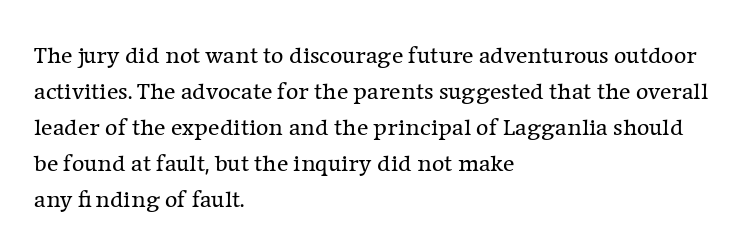
There is no visible air inserted between adjacent glyphs. The rendering anchors every line to the left-hand side. Counters stay open thanks to moderate or lighter strokes. Is there much room between lines? A standard amount, neither cramped nor airy. Type without underlining.
